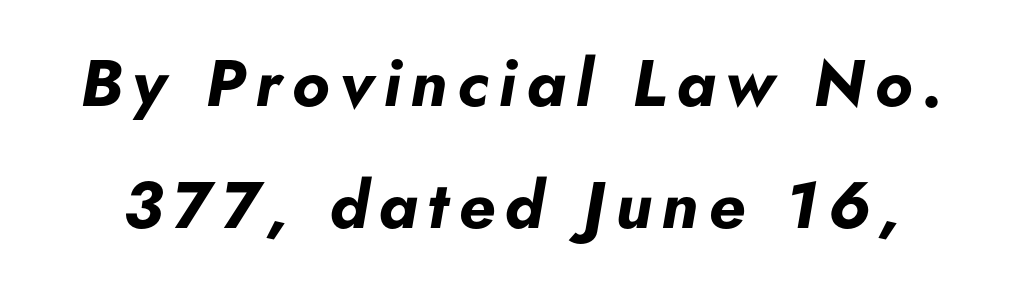
The image shows 66 px bold type, italic (leaning right); set line spacing 1.85x, not underlined; low stroke contrast and a small x-height.
